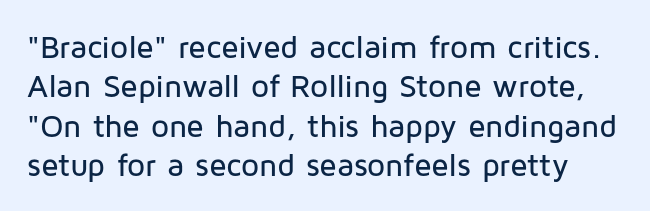
The image shows 32 px sans-serif type, upright; set line spacing 1.23x, normal letter spacing, not underlined; low stroke contrast and a medium x-height.
